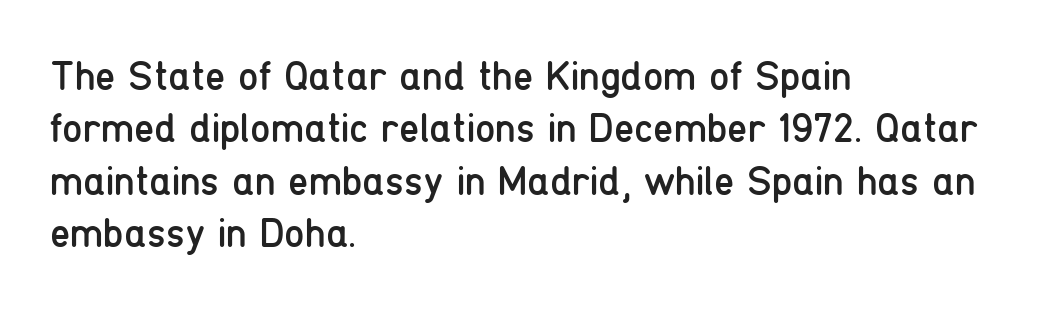
Heaviness? Minimal to ordinary, like unemphasized prose. The letters stand upright; this is a roman face. A student would call this left alignment; a typographer would say flush left, rag right. Decoration check: the copy has no underline.
